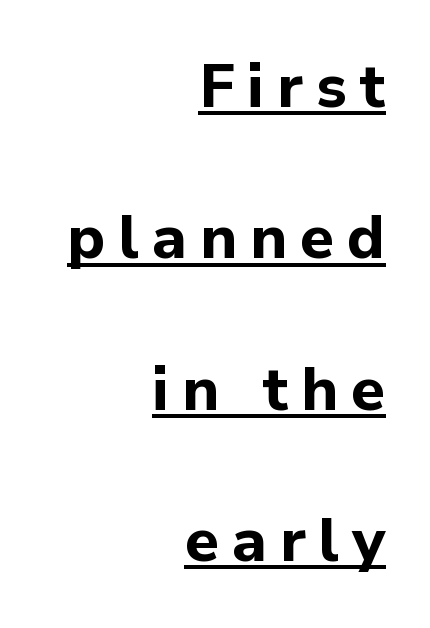
The letters are spread apart with noticeably loose tracking. When letters stand straight like this, we call the style roman or upright. Summary of vertical rhythm: relaxed, with wide interline spacing. Horizontal alignment here is rightward, an uncommon choice for prose.
